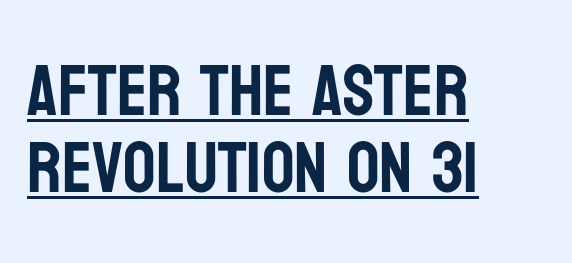
{"serif": "no", "italic": "no", "width": "condensed", "stroke_contrast": "low", "x_height": "large", "monospaced": "no", "underline": "yes", "align": "left", "line_spacing": "tight", "line_spacing_ratio": 1.07, "letter_spacing": "normal", "letter_spacing_em": 0.0, "glyph_px": 72}
